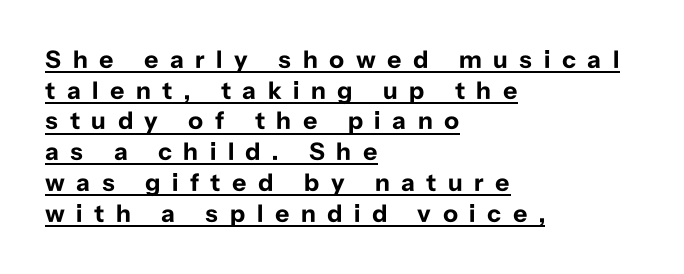
The image shows 25 px bold type, upright; set left-aligned, line spacing 1.23x, unusually wide letter spacing (+0.46 em), underlined.
